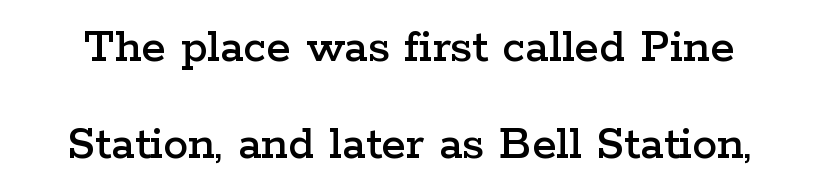
Q: Is the text italic (slanted)? A: No, it is upright.
Q: Is the typeface a serif or a sans-serif typeface? A: Serif.
Q: Is the text underlined? A: No.
Q: Is the spacing between letters normal or unusually wide? A: Normal.
Q: Is the spacing between lines tight, normal or loose? A: Loose.
Q: Width (condensed, normal, or wide)? A: Wide.
Q: Stroke contrast? A: Low.
Q: x-height? A: Medium.
Q: Monospaced? A: No.
